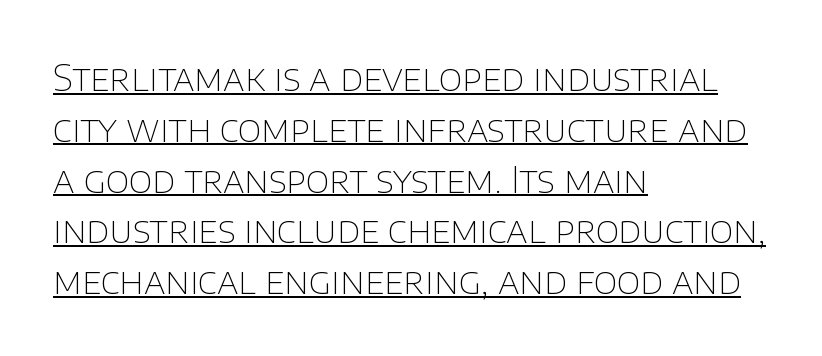
{"serif": "no", "italic": "no", "bold": "no", "weight": "thin", "width": "normal", "stroke_contrast": "low", "x_height": "large", "monospaced": "no", "underline": "yes", "align": "left", "line_spacing": "normal", "line_spacing_ratio": 1.41, "letter_spacing": "normal", "letter_spacing_em": 0.0, "glyph_px": 36}
